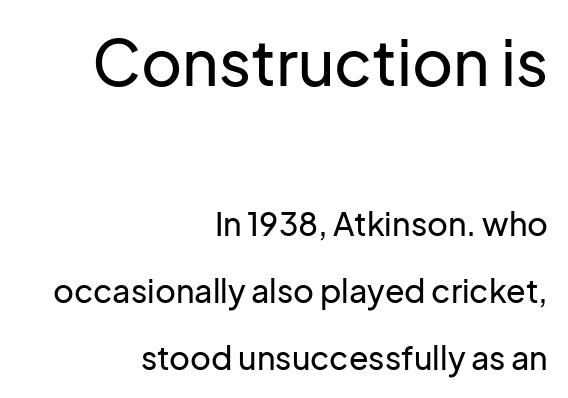
Q: Is the text italic (slanted)? A: No, it is upright.
Q: Is the typeface a serif or a sans-serif typeface? A: Sans-serif.
Q: Is the text underlined? A: No.
Q: How is the paragraph aligned? A: Right-aligned.
Q: Is the spacing between letters normal or unusually wide? A: Normal.
Q: Is the spacing between lines tight, normal or loose? A: Loose.
Q: Which block of text is set in a larger size, the first (top) or the second (bottom)? A: The first (top) one.
Q: Width (condensed, normal, or wide)? A: Normal.
Q: Stroke contrast? A: Low.
Q: x-height? A: Medium.
Q: Monospaced? A: No.
